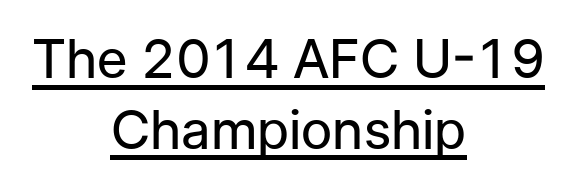
Q: Is the text bold? A: No.
Q: Is the text italic (slanted)? A: No, it is upright.
Q: Is the typeface a serif or a sans-serif typeface? A: Sans-serif.
Q: Is the text underlined? A: Yes.
Q: How is the paragraph aligned? A: Centered.
Q: Is the spacing between letters normal or unusually wide? A: Normal.
Q: Is the spacing between lines tight, normal or loose? A: Normal.
Q: Width (condensed, normal, or wide)? A: Normal.
Q: Stroke contrast? A: Low.
Q: x-height? A: Medium.
Q: Monospaced? A: No.
